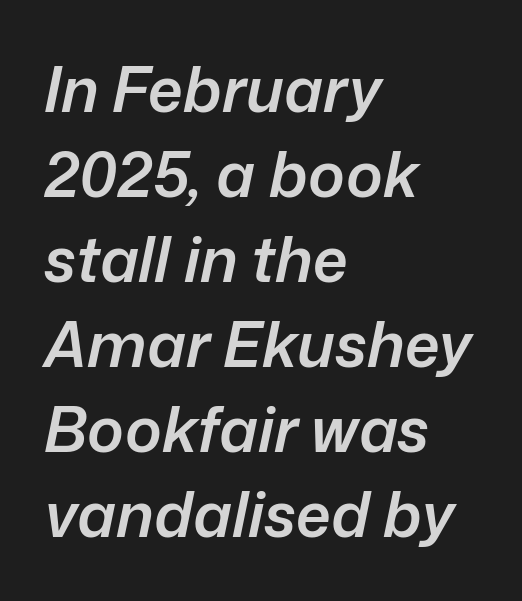
Q: Is the text bold? A: Semi-bold.
Q: Is the text italic (slanted)? A: Yes, it leans right by about 12 degrees.
Q: Is the text underlined? A: No.
Q: How is the paragraph aligned? A: Left-aligned.
Q: Is the spacing between letters normal or unusually wide? A: Normal.
Q: Is the spacing between lines tight, normal or loose? A: Normal.
Q: Width (condensed, normal, or wide)? A: Normal.
Q: Stroke contrast? A: Low.
Q: x-height? A: Medium.
Q: Monospaced? A: No.
